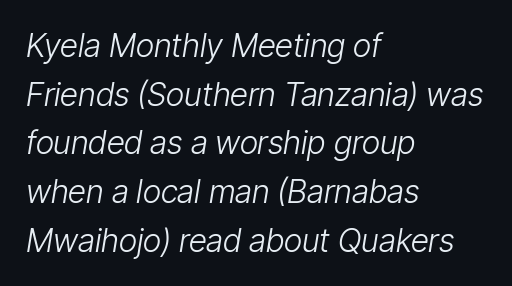
Note the varied advance widths — an 'i' is clearly narrower than an 'm'. Unmarked baselines from the first word to the last. Here the glyphs are tracked normally, forming tight word shapes. Heft: none added — not bold.
